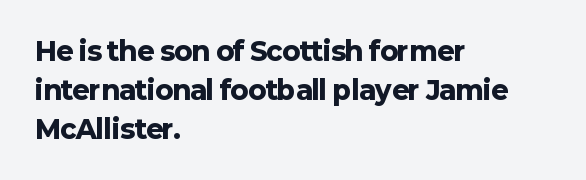
Q: Is the text bold? A: Yes.
Q: Is the text italic (slanted)? A: No, it is upright.
Q: Is the text underlined? A: No.
Q: How is the paragraph aligned? A: Left-aligned.
Q: Is the spacing between letters normal or unusually wide? A: Normal.
Q: Is the spacing between lines tight, normal or loose? A: Normal.
